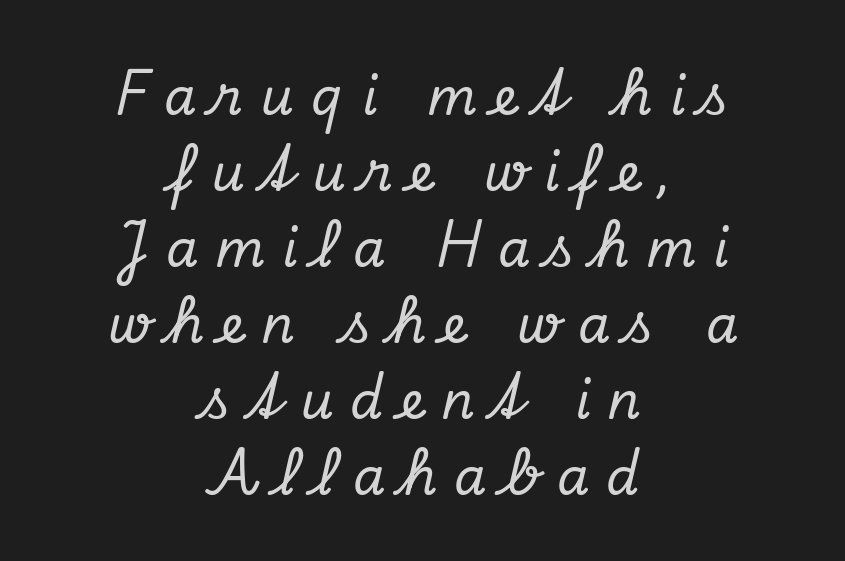
Characters follow at a spacing far wider than the type designer built in. Rule under the text: the space is simply empty. Typeset on center — no edge is straight. The rows are spaced the way most documents space them. The whole block is typeset with a tilt. Note the varied advance widths — an 'i' is clearly narrower than an 'm'.
